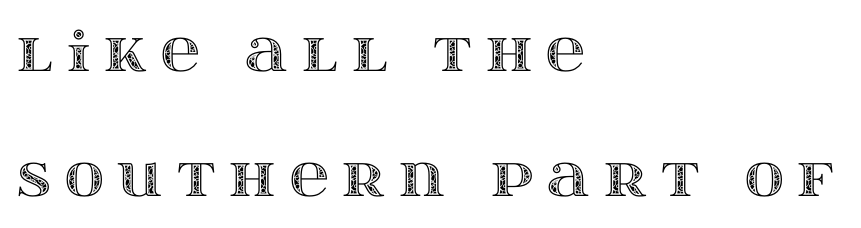
Q: Is the text italic (slanted)? A: No, it is upright.
Q: Is the text underlined? A: No.
Q: How is the paragraph aligned? A: Left-aligned.
Q: Is the spacing between letters normal or unusually wide? A: Unusually wide.
Q: Is the spacing between lines tight, normal or loose? A: Loose.
Q: Width (condensed, normal, or wide)? A: Wide.
Q: x-height? A: Large.
Q: Monospaced? A: No.
